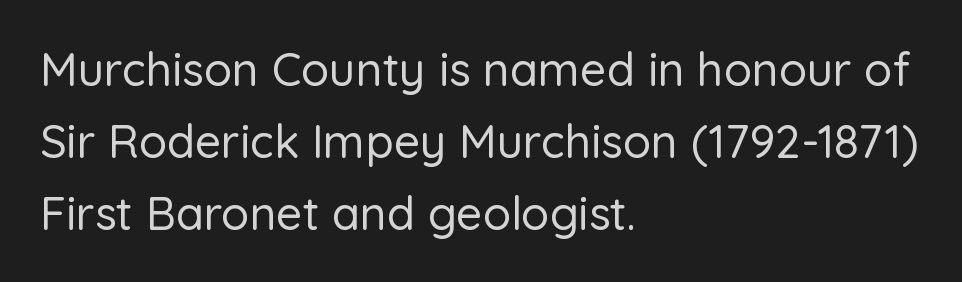
{"serif": "no", "italic": "no", "width": "normal", "stroke_contrast": "low", "x_height": "medium", "monospaced": "no", "underline": "no", "align": "left", "line_spacing": "normal", "line_spacing_ratio": 1.56, "letter_spacing": "normal", "letter_spacing_em": 0.0, "glyph_px": 46}
